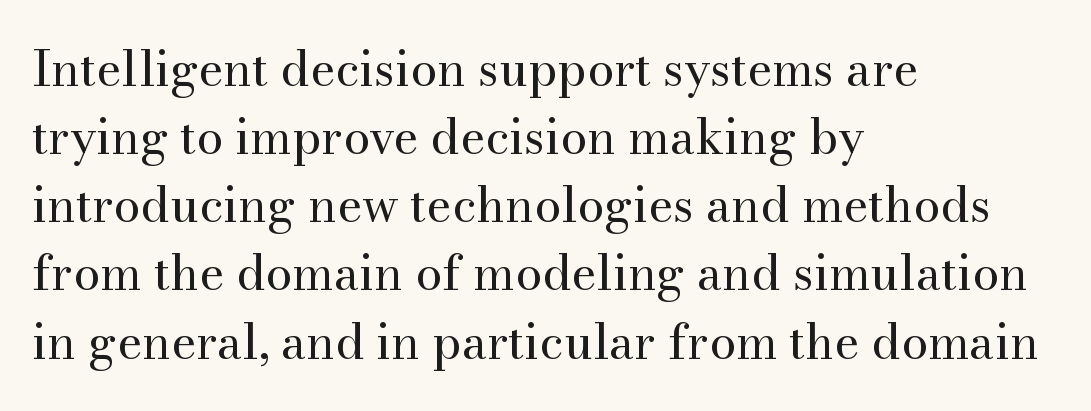
The image shows 48 px regular-weight serif type, upright; set left-aligned, normal line spacing (1.42x), normal letter spacing, not underlined; medium stroke contrast and a small x-height.
